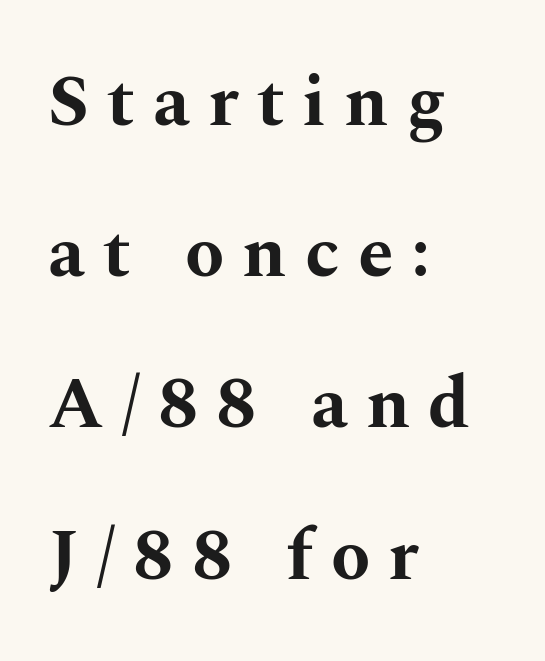
The image shows 72 px bold, wide serif type, upright; set left-aligned, loose line spacing (2.1x), unusually wide letter spacing (+0.25 em), not underlined; medium stroke contrast and a medium x-height.
